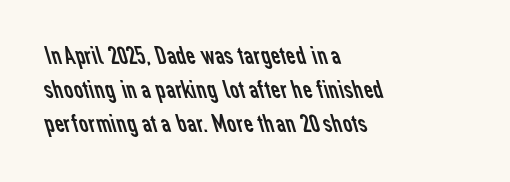
Regarding leading, the lines here are spaced in the standard way. These glyphs show unthickened strokes, regular width or finer. Quick note: underline off. Tracking here is standard; glyphs follow each other at the usual distance.
